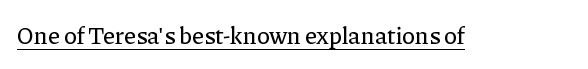
Q: Is the text italic (slanted)? A: No, it is upright.
Q: Is the text underlined? A: Yes.
Q: Is the spacing between letters normal or unusually wide? A: Normal.
